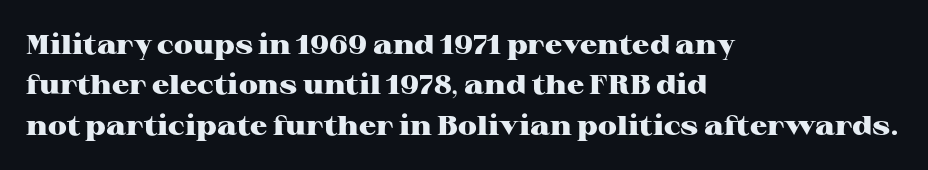
{"italic": "no", "bold": "yes", "underline": "no", "align": "left", "line_spacing": "normal", "line_spacing_ratio": 1.5, "letter_spacing": "normal", "letter_spacing_em": 0.0, "glyph_px": 27}
